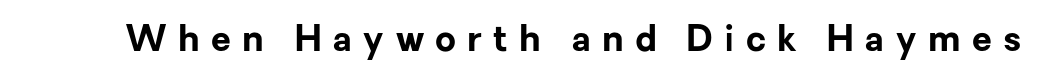
Q: Is the text bold? A: Yes.
Q: Is the text italic (slanted)? A: No, it is upright.
Q: Is the typeface a serif or a sans-serif typeface? A: Sans-serif.
Q: Is the text underlined? A: No.
Q: Is the spacing between letters normal or unusually wide? A: Unusually wide.
Q: Width (condensed, normal, or wide)? A: Normal.
Q: Stroke contrast? A: Low.
Q: x-height? A: Medium.
Q: Monospaced? A: No.
